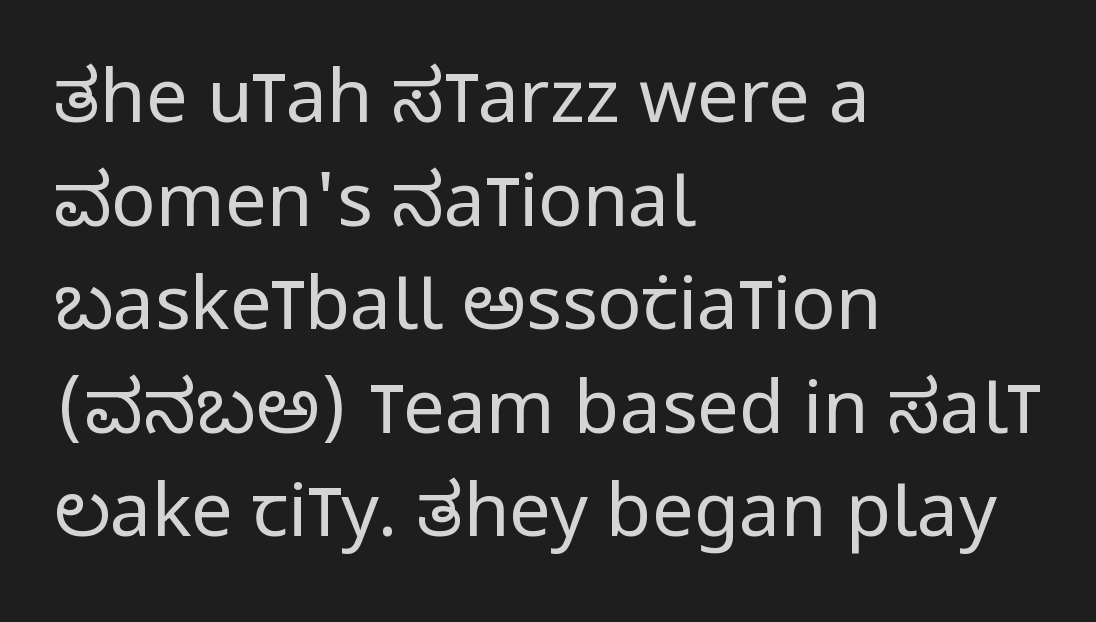
{"serif": "no", "italic": "no", "bold": "no", "weight": "regular", "width": "condensed", "stroke_contrast": "low", "x_height": "large", "monospaced": "no", "underline": "no", "align": "left", "line_spacing": "normal", "line_spacing_ratio": 1.4, "letter_spacing": "normal", "letter_spacing_em": 0.0, "glyph_px": 74}
